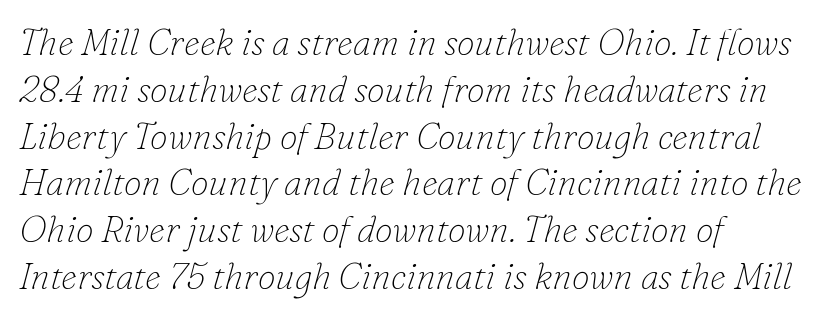
Q: Is the text bold? A: No.
Q: Is the text italic (slanted)? A: Yes, it leans right by about 16 degrees.
Q: Is the typeface a serif or a sans-serif typeface? A: Serif.
Q: Is the text underlined? A: No.
Q: How is the paragraph aligned? A: Left-aligned.
Q: Is the spacing between letters normal or unusually wide? A: Normal.
Q: Is the spacing between lines tight, normal or loose? A: Normal.
Q: Width (condensed, normal, or wide)? A: Normal.
Q: Stroke contrast? A: Low.
Q: x-height? A: Small.
Q: Monospaced? A: No.
